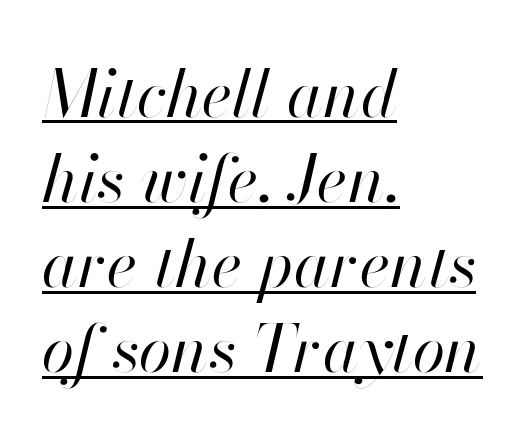
{"italic": "yes", "lean": "right", "slant_degrees": 13, "bold": "no", "weight": "regular", "width": "normal", "stroke_contrast": "high", "x_height": "small", "monospaced": "no", "underline": "yes", "align": "left", "line_spacing": "normal", "line_spacing_ratio": 1.29, "letter_spacing": "normal", "letter_spacing_em": 0.0, "glyph_px": 66}
